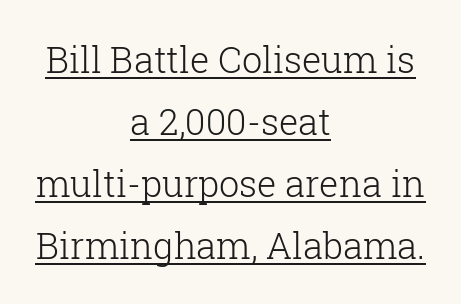
Emphasis is given by a line drawn under the lettering. The rendering shows small feet on the letterforms — a serif design. In terms of letterspacing, this is plain default setting. Notice how the stems are strictly vertical — no italics here. Caption: face not bold, strokes unweighted.
